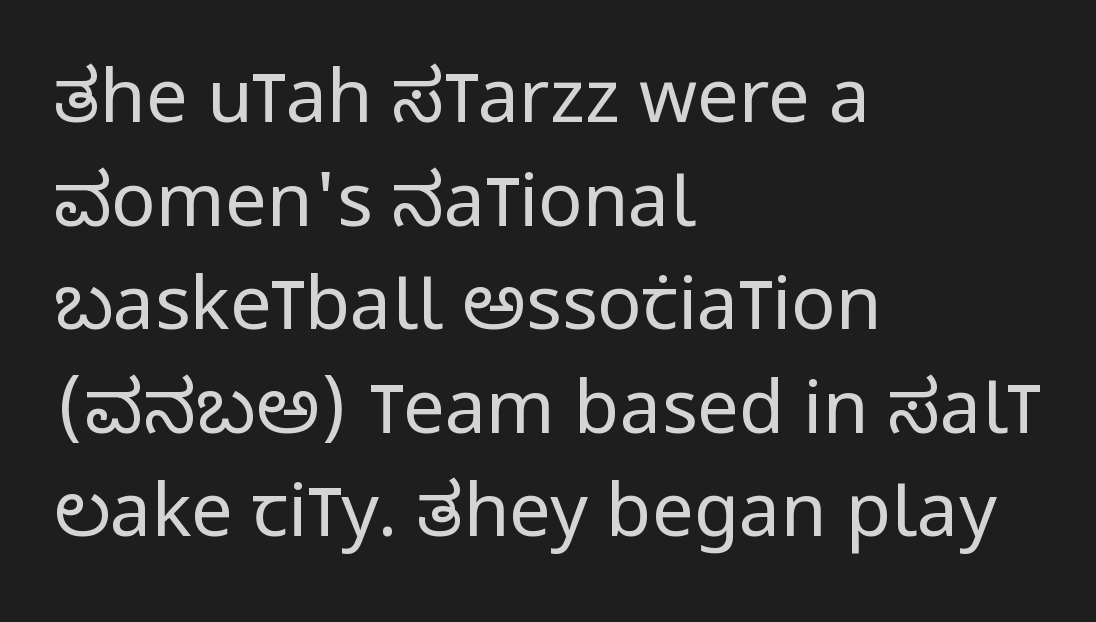
Q: Is the text bold? A: No.
Q: Is the text italic (slanted)? A: No, it is upright.
Q: Is the typeface a serif or a sans-serif typeface? A: Sans-serif.
Q: Is the text underlined? A: No.
Q: How is the paragraph aligned? A: Left-aligned.
Q: Is the spacing between letters normal or unusually wide? A: Normal.
Q: Is the spacing between lines tight, normal or loose? A: Normal.
Q: Width (condensed, normal, or wide)? A: Condensed.
Q: Stroke contrast? A: Low.
Q: x-height? A: Large.
Q: Monospaced? A: No.
